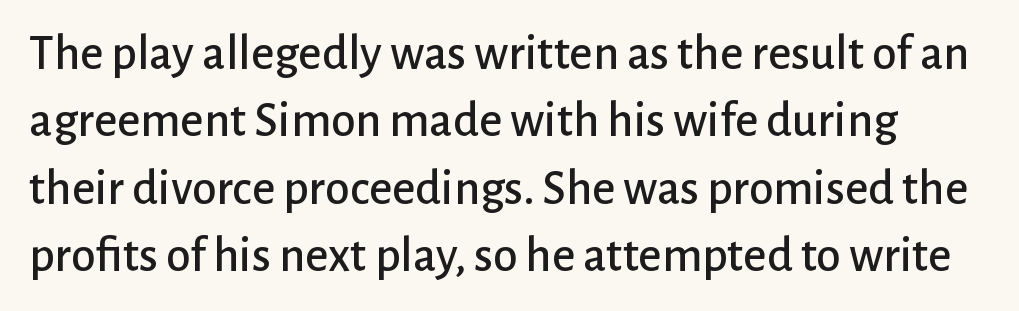
{"serif": "no", "italic": "no", "width": "normal", "stroke_contrast": "low", "x_height": "medium", "monospaced": "no", "underline": "no", "line_spacing": "normal", "line_spacing_ratio": 1.35, "letter_spacing": "normal", "letter_spacing_em": 0.0, "glyph_px": 50}
